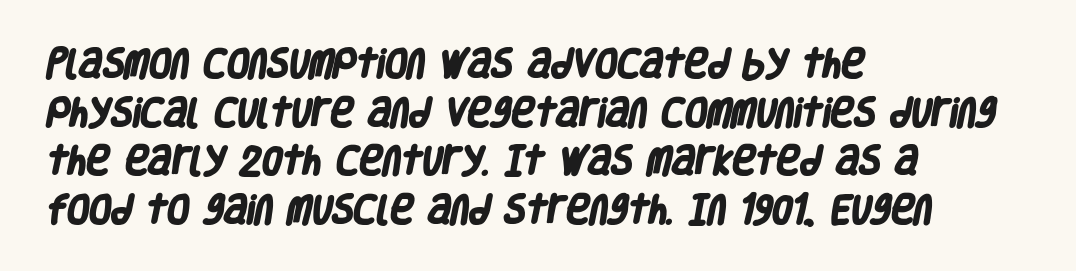
Q: Is the text bold? A: Yes.
Q: Is the typeface a serif or a sans-serif typeface? A: Sans-serif.
Q: Is the text underlined? A: No.
Q: How is the paragraph aligned? A: Left-aligned.
Q: Is the spacing between letters normal or unusually wide? A: Normal.
Q: Is the spacing between lines tight, normal or loose? A: Normal.
Q: Width (condensed, normal, or wide)? A: Condensed.
Q: Stroke contrast? A: Low.
Q: x-height? A: Large.
Q: Monospaced? A: No.
